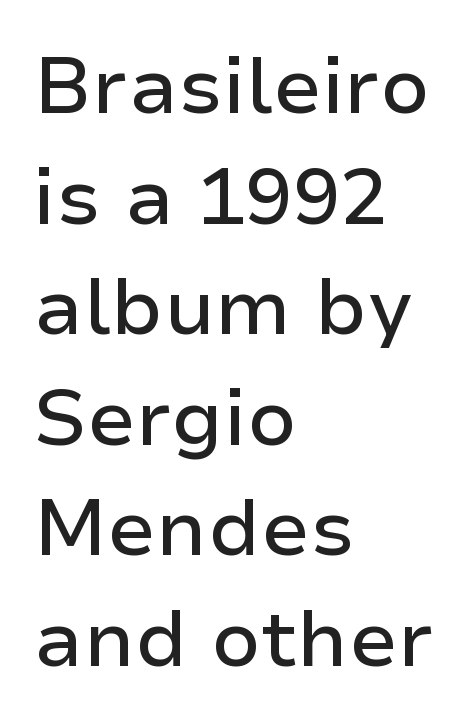
This sample keeps an unexceptional amount of space between lines. The glyphs are unaccompanied by any horizontal stroke below them. Letterform terminals end flat and unadorned throughout the passage. A roman cut, with each character standing at attention. These lines are set flush left with a ragged right edge. A typesetter would call this zero additional tracking.
